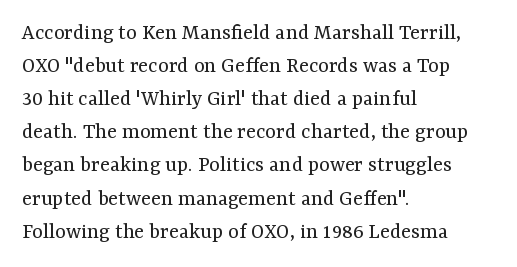
{"italic": "no", "bold": "no", "underline": "no", "align": "left", "line_spacing": "normal", "line_spacing_ratio": 1.44, "letter_spacing": "normal", "letter_spacing_em": 0.0, "glyph_px": 23}
